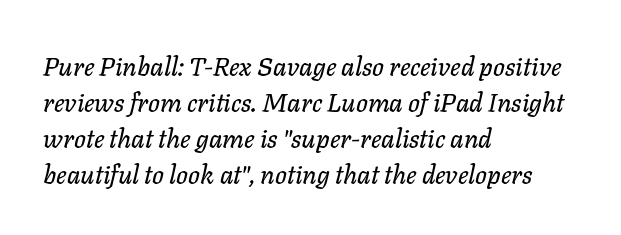
The font's italic variant was chosen for this text. The typesetter chose a ragged-right arrangement here. Clear beneath every line of the passage. Summary of vertical rhythm: regular, with standard interline spacing. There is no visible air inserted between adjacent glyphs.
